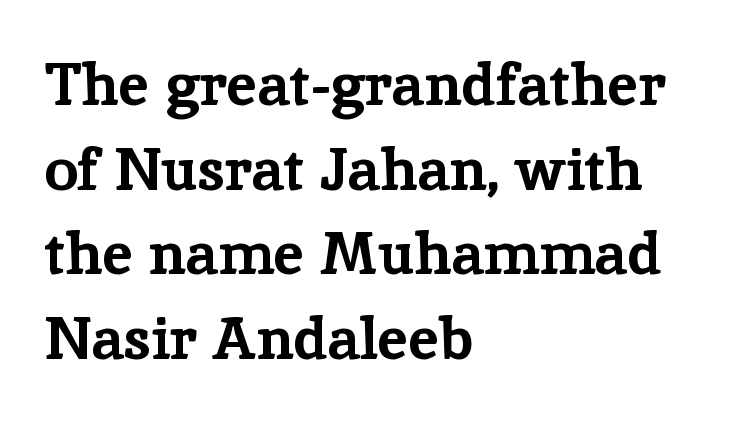
{"serif": "yes", "italic": "no", "bold": "yes", "weight": "bold", "width": "normal", "stroke_contrast": "low", "x_height": "medium", "monospaced": "no", "underline": "no", "align": "left", "line_spacing": "normal", "line_spacing_ratio": 1.41, "letter_spacing": "normal", "letter_spacing_em": 0.0, "glyph_px": 60}
